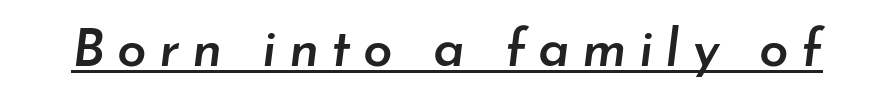
Q: Is the text bold? A: Semi-bold.
Q: Is the text italic (slanted)? A: Yes, it leans right by about 7 degrees.
Q: Is the text underlined? A: Yes.
Q: Is the spacing between letters normal or unusually wide? A: Unusually wide.
Q: Width (condensed, normal, or wide)? A: Normal.
Q: Stroke contrast? A: Low.
Q: x-height? A: Small.
Q: Monospaced? A: No.
